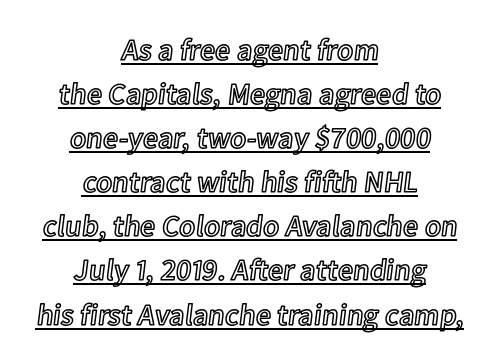
The image shows 30 px text type; set centered, normal line spacing (1.47x), normal letter spacing, underlined; a medium x-height.
